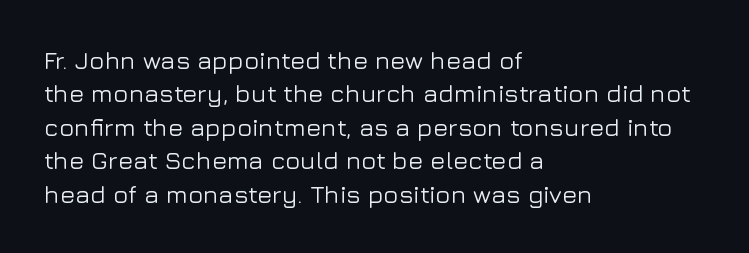
The image shows 25 px text type, upright; set left-aligned, normal line spacing (1.34x), normal letter spacing, not underlined.
